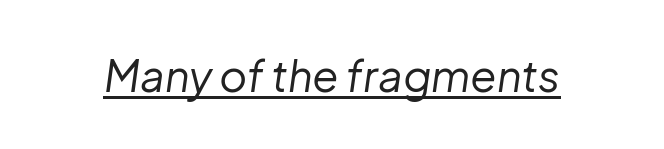
These characters rest on top of a visible drawn line. There is no visible air inserted between adjacent glyphs. Stems and bowls with no extra thickness — not bold. Style check: oblique.
